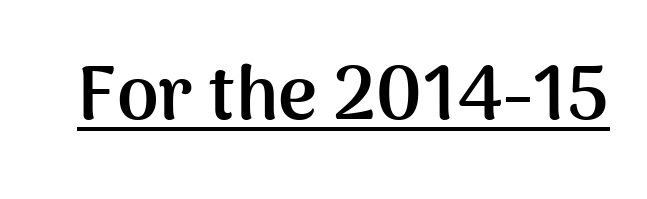
The image shows 75 px semibold sans-serif type, upright; set normal letter spacing, underlined; medium stroke contrast and a medium x-height.
